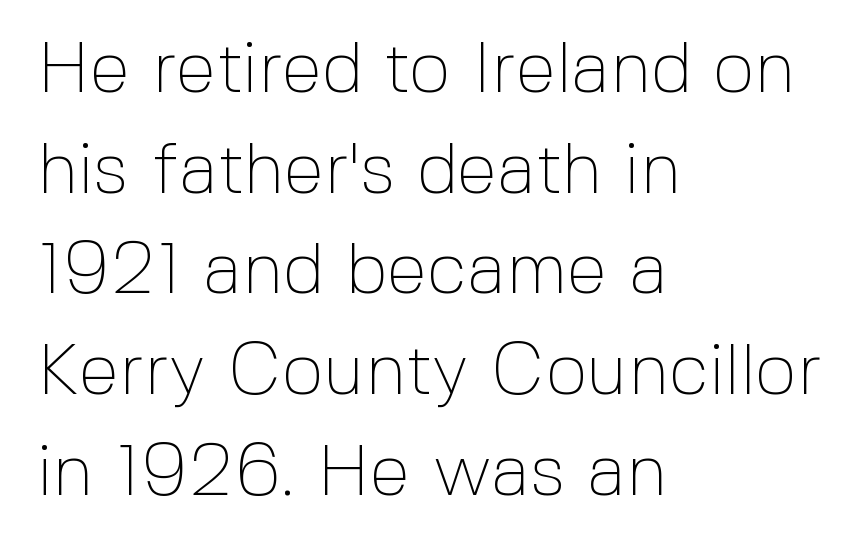
If you measured baseline to baseline, you'd find a middling distance. Spacing between characters is what you'd get straight out of the box. The font is comparable to plain body text, perhaps lighter. Note: no serifs on the glyphs.
